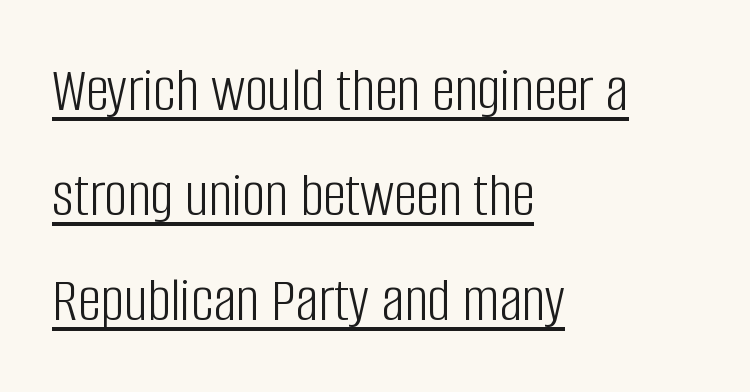
How would I describe the line gaps? Plain and ordinary. Check where the strokes stop: nothing finishes them off — pure sans. Letter spacing: default. The text block is weighted toward the left margin, trailing off unevenly rightward. This sample has the flowing, uneven cadence of proportional lettering.
